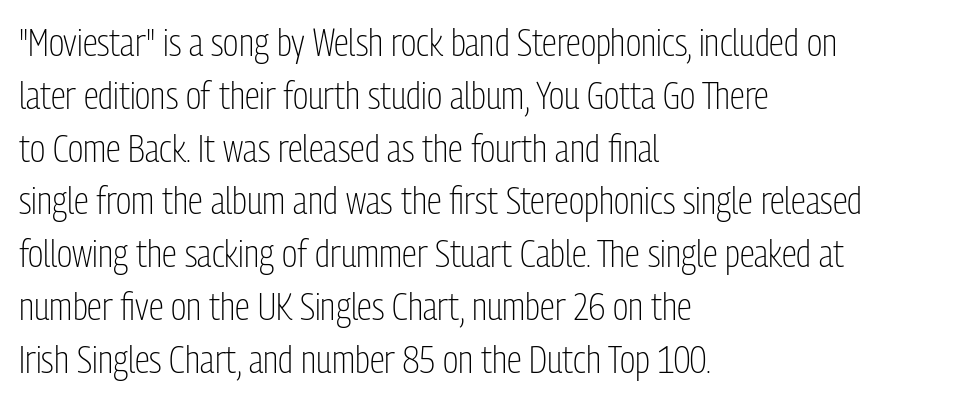
{"serif": "no", "italic": "no", "bold": "no", "weight": "light", "width": "condensed", "stroke_contrast": "low", "x_height": "medium", "monospaced": "no", "underline": "no", "align": "left", "line_spacing": "normal", "line_spacing_ratio": 1.39, "letter_spacing": "normal", "letter_spacing_em": 0.0, "glyph_px": 38}
